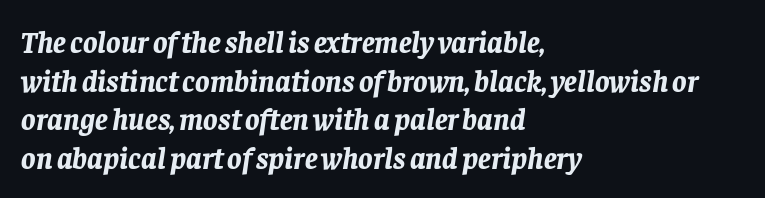
The image shows 30 px bold type, italic (leaning right); set left-aligned, normal line spacing (1.29x), normal letter spacing, not underlined; low stroke contrast and a large x-height.
